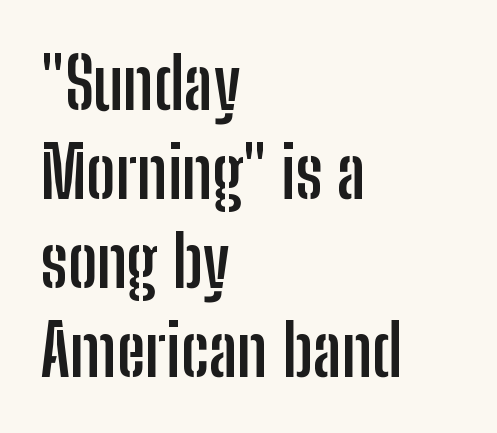
{"serif": "no", "italic": "no", "bold": "yes", "weight": "semibold", "width": "condensed", "stroke_contrast": "low", "x_height": "medium", "monospaced": "no", "underline": "no", "align": "left", "line_spacing": "normal", "line_spacing_ratio": 1.27, "letter_spacing": "normal", "letter_spacing_em": 0.0, "glyph_px": 70}
